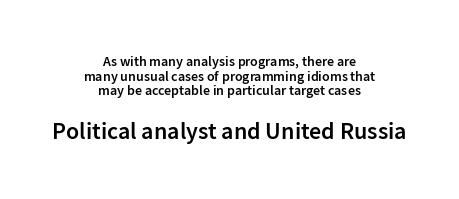
The image shows 24 px text type, upright; set centered, tight line spacing (1.05x), normal letter spacing, not underlined; the second (bottom) block is 1.71x larger.
